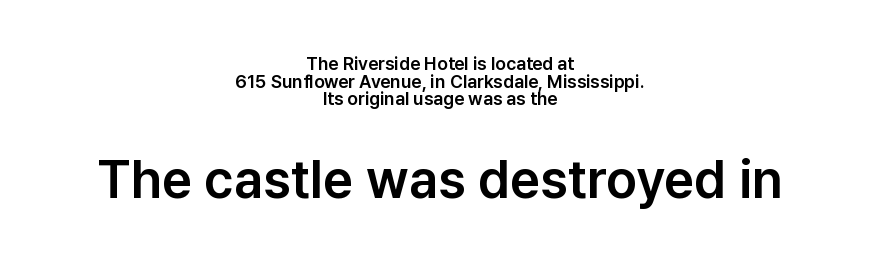
{"serif": "no", "italic": "no", "width": "normal", "stroke_contrast": "low", "x_height": "medium", "monospaced": "no", "underline": "no", "align": "center", "line_spacing": "tight", "line_spacing_ratio": 0.98, "letter_spacing": "normal", "letter_spacing_em": 0.0, "larger_block": "second", "size_ratio": 2.94, "glyph_px": 53}
